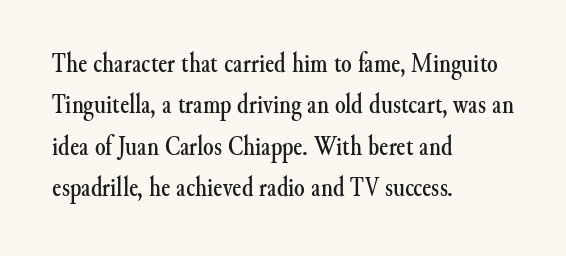
The image shows 27 px text type, upright; set left-aligned, normal line spacing (1.53x), normal letter spacing, not underlined.
